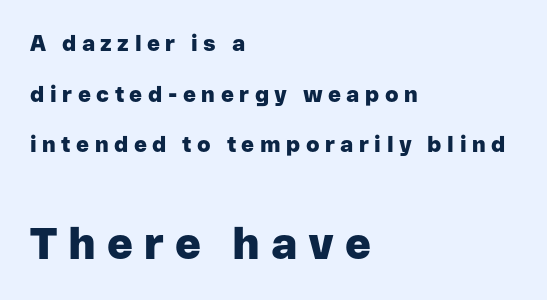
Style check: upright. The setting favours the left margin, as ordinary paragraphs usually do. Does the leading feel generous? Absolutely, it's lavish. No feet cap the strokes, marking this as sans-serif type.
